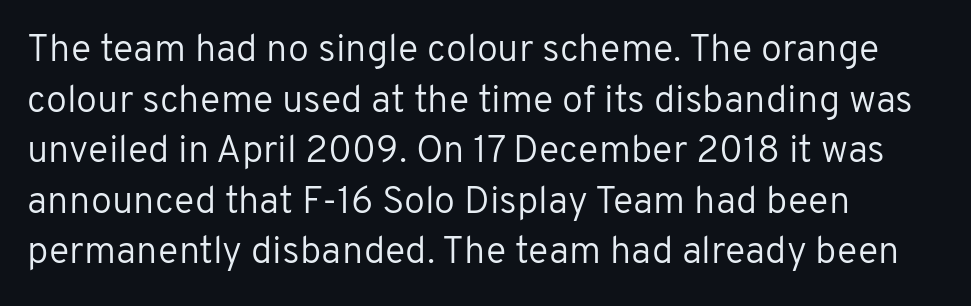
The image shows 38 px regular-weight sans-serif type, upright; set left-aligned, normal line spacing (1.33x), normal letter spacing, not underlined; low stroke contrast and a medium x-height.
